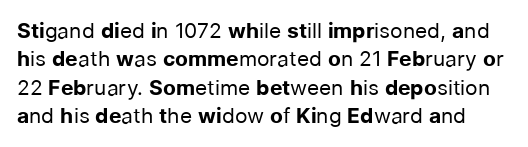
The passage shown has conventional tracking throughout. The space directly below the letters is spotless. The weight tops out at a normal text grade. Rendered with straight, roman letterforms. The block of text has a typical density, with ordinary space between rows.
